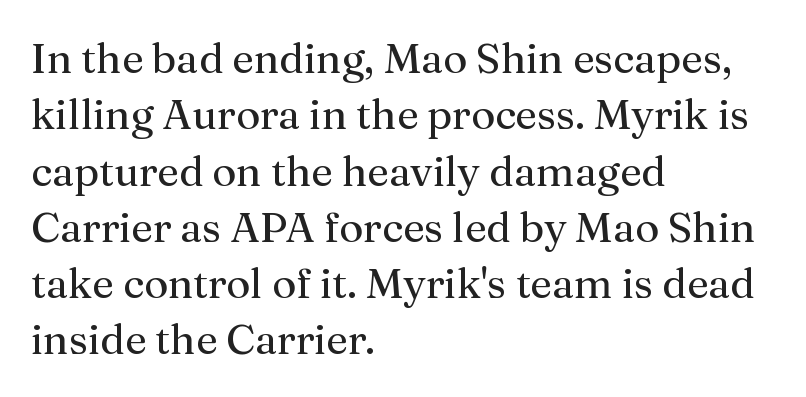
Does the lettering tilt? It doesn't — this is upright. The passage is arranged the way most books set body copy — flush left. Quick note: interline space is typical. A light-to-regular cut is what we see here. Think of a printed novel: that variable character pitch is what you see here. Tracking value appears to be zero — textbook default spacing.
